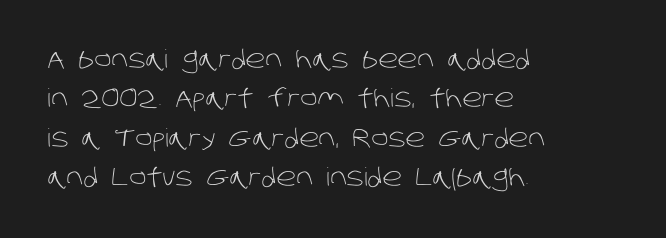
{"bold": "no", "underline": "no", "align": "left", "line_spacing": "normal", "line_spacing_ratio": 1.58, "letter_spacing": "normal", "letter_spacing_em": 0.0, "glyph_px": 25}
